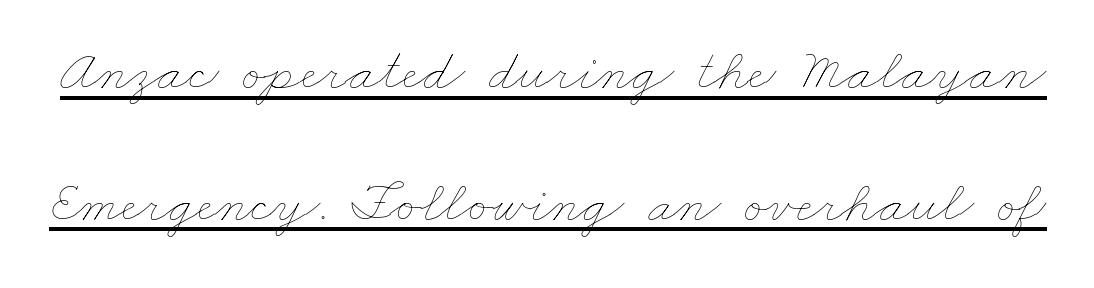
Q: Is the text bold? A: No.
Q: Is the text underlined? A: Yes.
Q: Is the spacing between letters normal or unusually wide? A: Normal.
Q: Is the spacing between lines tight, normal or loose? A: Loose.
Q: Width (condensed, normal, or wide)? A: Wide.
Q: Stroke contrast? A: Low.
Q: x-height? A: Small.
Q: Monospaced? A: No.
